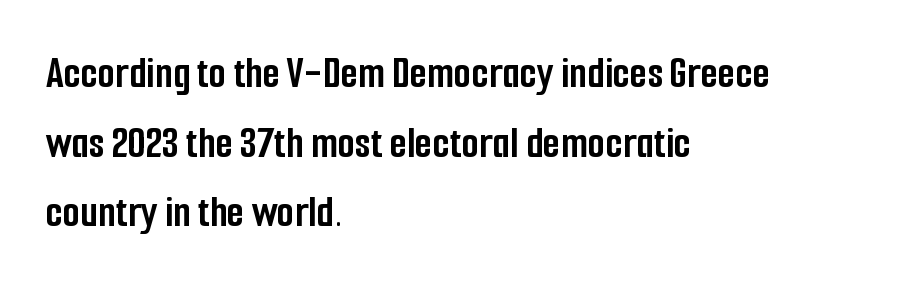
{"serif": "no", "italic": "no", "bold": "yes", "weight": "semibold", "width": "condensed", "stroke_contrast": "low", "x_height": "medium", "monospaced": "no", "underline": "no", "align": "left", "line_spacing": "normal", "line_spacing_ratio": 1.55, "letter_spacing": "normal", "letter_spacing_em": 0.0, "glyph_px": 45}
